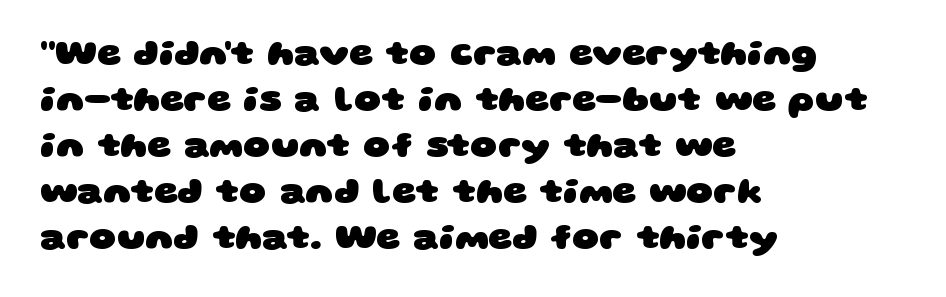
The image shows 37 px heavy, wide sans-serif type; set left-aligned, line spacing 1.24x, normal letter spacing, not underlined; low stroke contrast and a large x-height.
